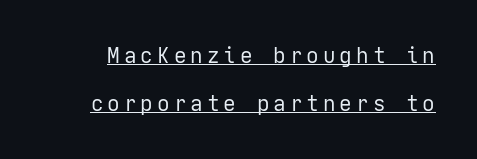
The image shows 21 px text type, upright; set loose line spacing (2.28x), underlined.
